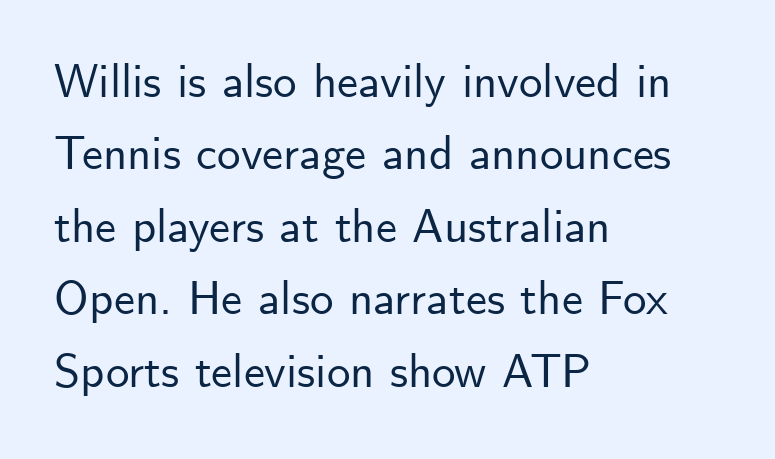
Grotesque or geometric, the face here clearly has no serifs. The typesetter chose a ragged-right arrangement here. Honestly, there is no underline to notice here at all. Letter spacing: default. Leading: standard.
